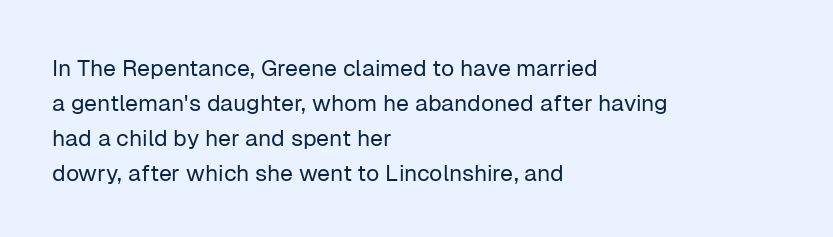
{"italic": "no", "bold": "no", "underline": "no", "align": "left", "line_spacing": "normal", "line_spacing_ratio": 1.52, "letter_spacing": "normal", "letter_spacing_em": 0.0, "glyph_px": 23}
